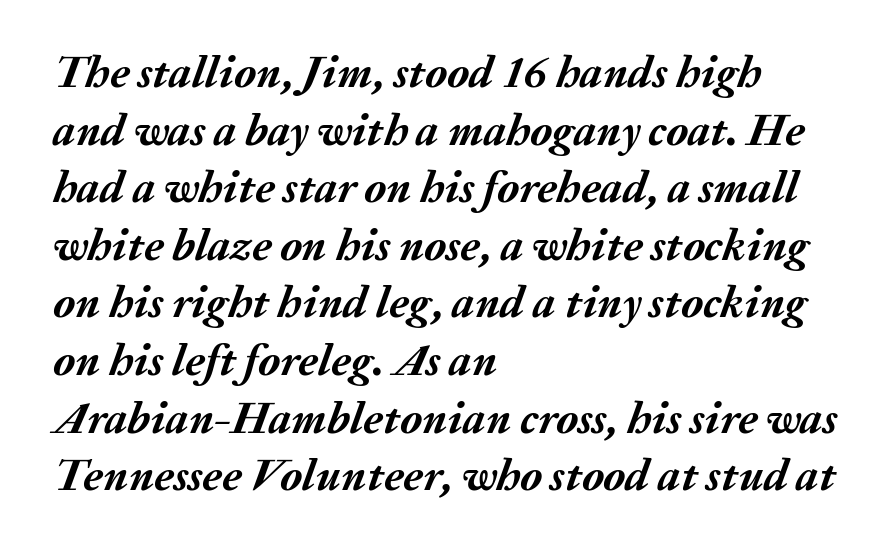
{"italic": "yes", "lean": "right", "slant_degrees": 20, "bold": "yes", "weight": "semibold", "width": "normal", "stroke_contrast": "medium", "x_height": "medium", "monospaced": "no", "underline": "no", "align": "left", "line_spacing": "normal", "line_spacing_ratio": 1.28, "letter_spacing": "normal", "letter_spacing_em": 0.0, "glyph_px": 45}
